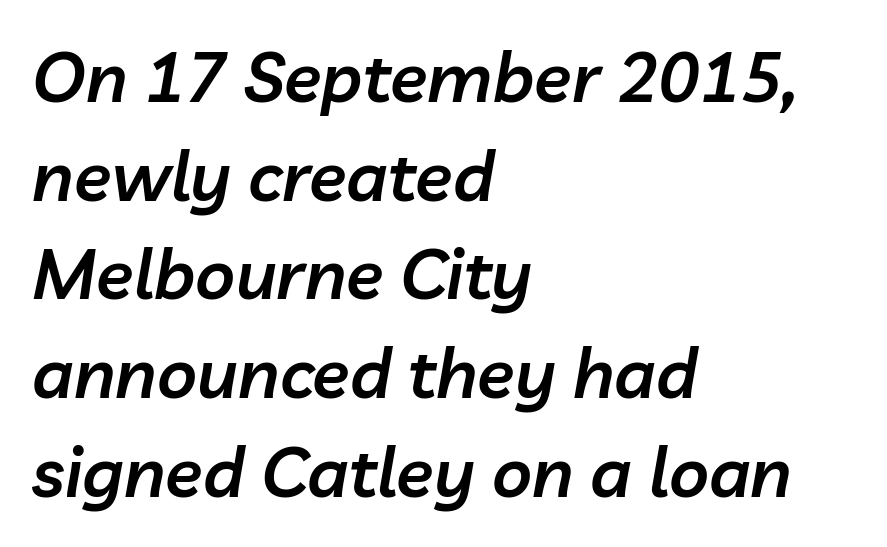
Q: Is the text bold? A: Semi-bold.
Q: Is the text italic (slanted)? A: Yes, it leans right by about 10 degrees.
Q: Is the text underlined? A: No.
Q: How is the paragraph aligned? A: Left-aligned.
Q: Is the spacing between letters normal or unusually wide? A: Normal.
Q: Is the spacing between lines tight, normal or loose? A: Normal.
Q: Width (condensed, normal, or wide)? A: Normal.
Q: Stroke contrast? A: Low.
Q: x-height? A: Medium.
Q: Monospaced? A: No.
